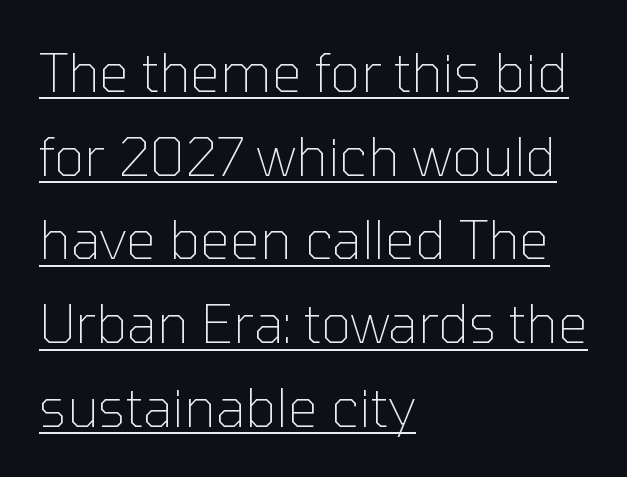
This sample carries an underscore along the baseline area. The letters stand upright; this is a roman face. These lines are rendered in a variable-pitch font. How are the letters spaced? Ordinarily, with no added tracking. Leading: standard. The font is comparable to plain body text, perhaps lighter.
